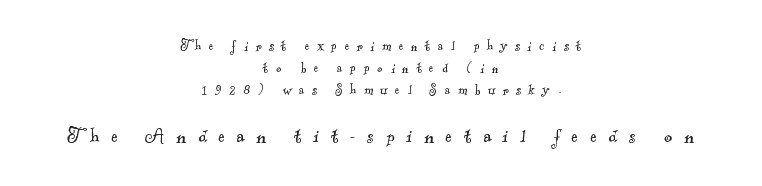
Letter spacing: wide. The typesetter chose a symmetrical, centered arrangement here. These glyphs show unthickened strokes, regular width or finer. The composition opens small and finishes big.
